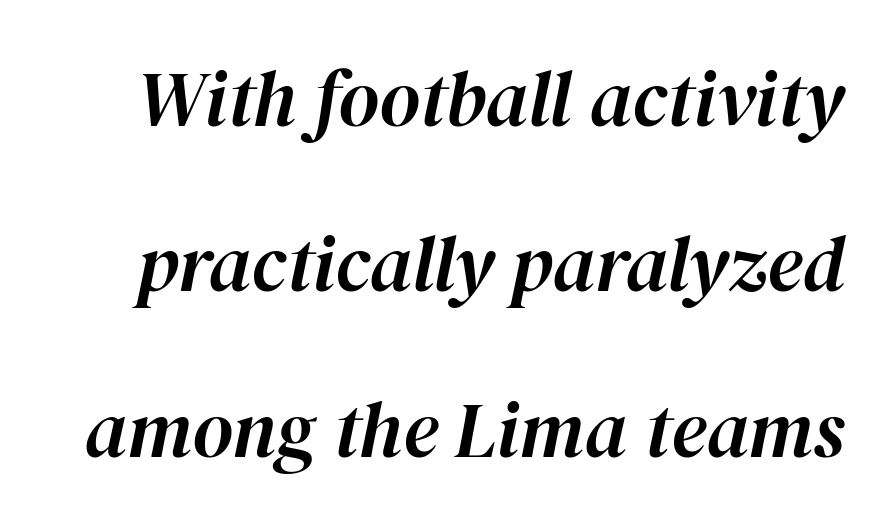
Every character sits at an angle, as italics do. A typesetter would call this proportional, since set widths differ per character. Quick note: interline space is abundant. The passage shown is not underscored anywhere.
